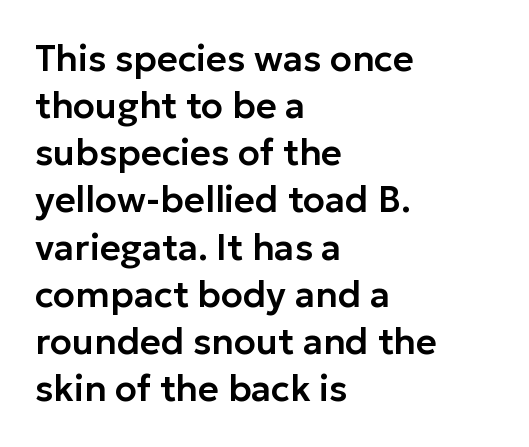
Summary of vertical rhythm: regular, with standard interline spacing. Between one letter and the next there's only the usual sliver of space. Type style note: lacks serifs. Is this a fixed-width face? No — the glyphs have proportional, varying widths. Descenders are the only things crossing below the line.
